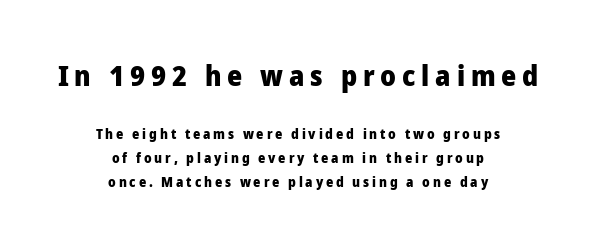
The image shows 29 px heavy sans-serif type, upright; set centered, line spacing 1.72x, unusually wide letter spacing (+0.2 em), not underlined; the first (top) block is 2.07x larger; low stroke contrast and a medium x-height.
